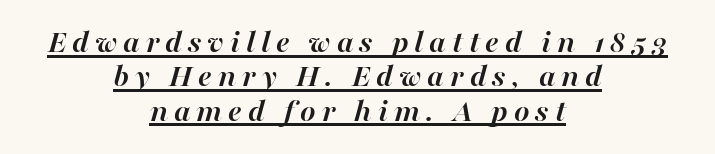
The image shows 33 px semibold type, italic (leaning right); set centered, tight line spacing (1.04x), underlined; high stroke contrast and a medium x-height.
